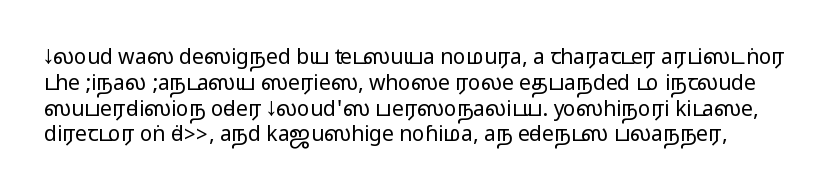
Q: Is the text italic (slanted)? A: No, it is upright.
Q: Is the text underlined? A: No.
Q: Is the spacing between letters normal or unusually wide? A: Normal.
